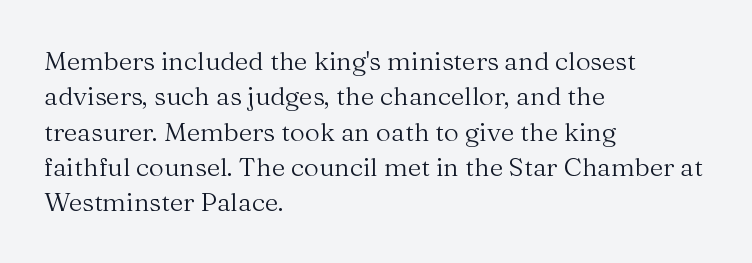
Q: Is the text bold? A: No.
Q: Is the text italic (slanted)? A: No, it is upright.
Q: Is the text underlined? A: No.
Q: How is the paragraph aligned? A: Left-aligned.
Q: Is the spacing between letters normal or unusually wide? A: Normal.
Q: Is the spacing between lines tight, normal or loose? A: Normal.
